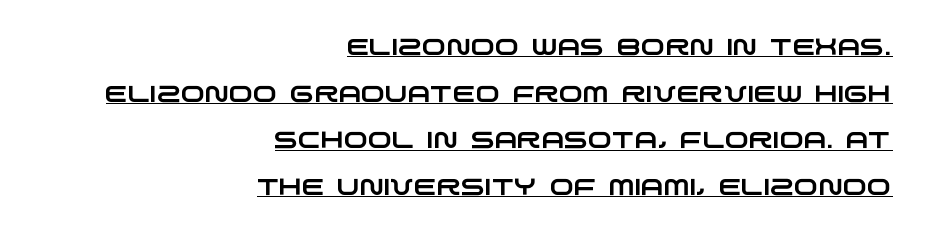
{"underline": "yes", "align": "right", "line_spacing": "loose", "line_spacing_ratio": 2.03, "letter_spacing": "normal", "letter_spacing_em": 0.0, "glyph_px": 23}
